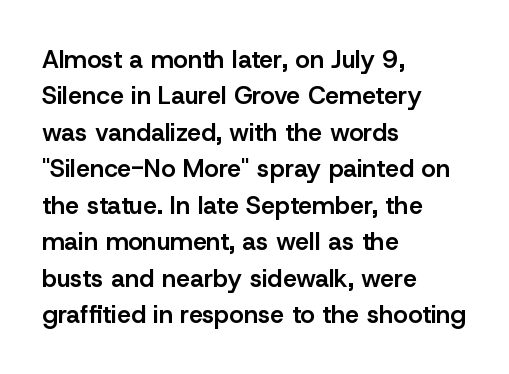
{"italic": "no", "bold": "semi", "underline": "no", "align": "left", "line_spacing": "normal", "line_spacing_ratio": 1.46, "letter_spacing": "normal", "letter_spacing_em": 0.0, "glyph_px": 25}
